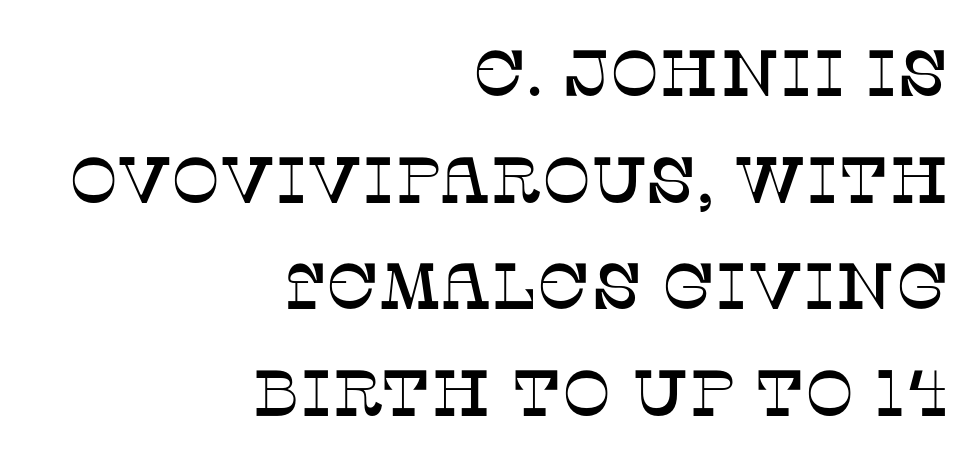
{"serif": "yes", "italic": "no", "width": "normal", "stroke_contrast": "low", "x_height": "large", "monospaced": "no", "underline": "no", "align": "right", "line_spacing": "normal", "line_spacing_ratio": 1.64, "letter_spacing": "normal", "letter_spacing_em": 0.0, "glyph_px": 65}
